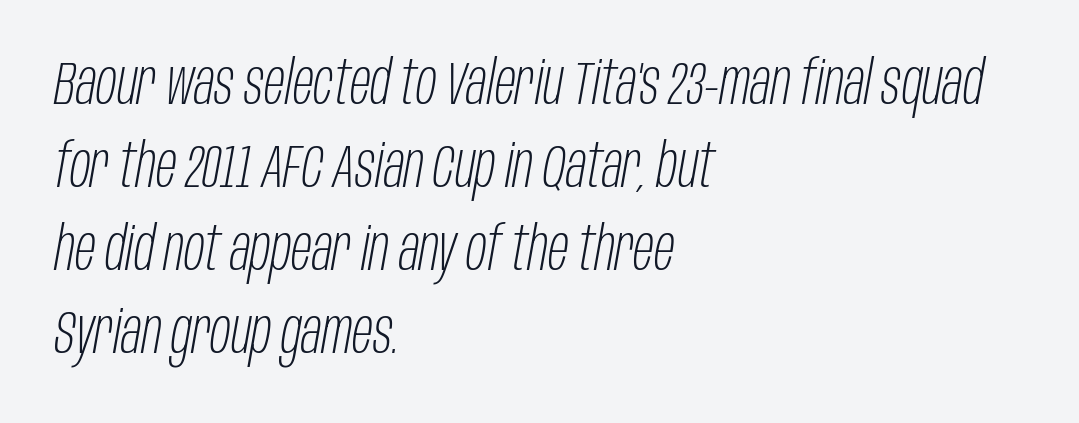
{"italic": "yes", "lean": "right", "slant_degrees": 10, "bold": "no", "weight": "light", "width": "condensed", "stroke_contrast": "low", "x_height": "large", "monospaced": "no", "underline": "no", "align": "left", "line_spacing": "normal", "line_spacing_ratio": 1.36, "letter_spacing": "normal", "letter_spacing_em": 0.0, "glyph_px": 61}
